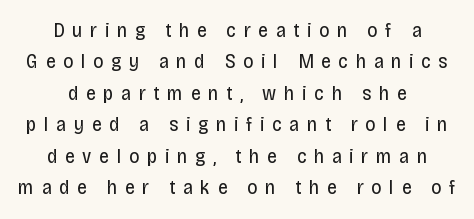
These lines were composed using upright roman letters. The passage is arranged like a title page — every line centered. The specimen omits any rule beneath the text block's lines. Compared with a typical body face, this is equally light or lighter still. Someone cranked the tracking dial way up on this one. Line spacing here is normal.
